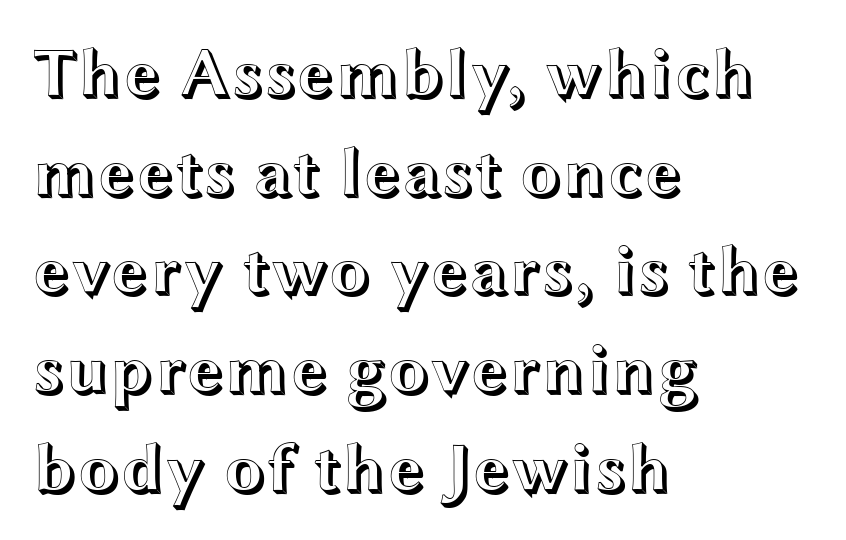
The image shows 69 px wide type, upright; set left-aligned, normal line spacing (1.43x), normal letter spacing, not underlined; a medium x-height.
